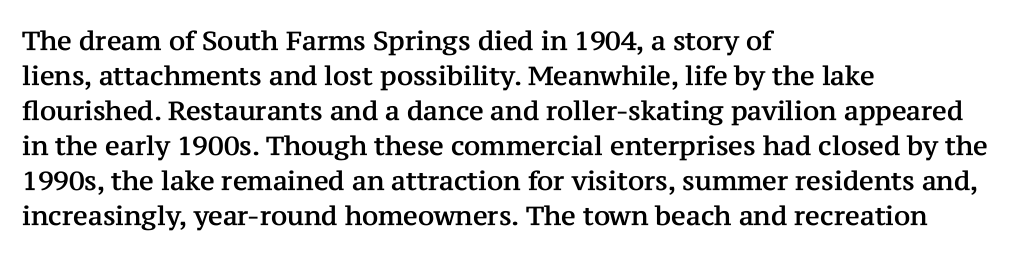
Q: Is the text italic (slanted)? A: No, it is upright.
Q: Is the text underlined? A: No.
Q: How is the paragraph aligned? A: Left-aligned.
Q: Is the spacing between letters normal or unusually wide? A: Normal.
Q: Is the spacing between lines tight, normal or loose? A: Normal.
